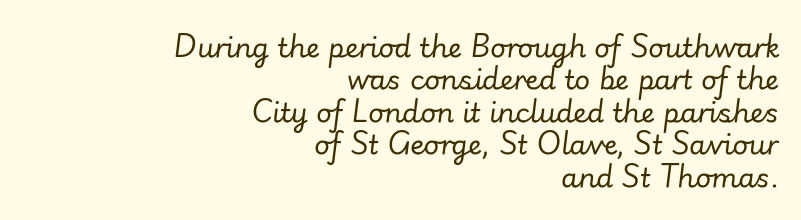
{"italic": "yes", "lean": "right", "slant_degrees": 7, "bold": "no", "underline": "no", "align": "right", "line_spacing_ratio": 1.2, "letter_spacing": "normal", "letter_spacing_em": 0.0, "glyph_px": 27}
